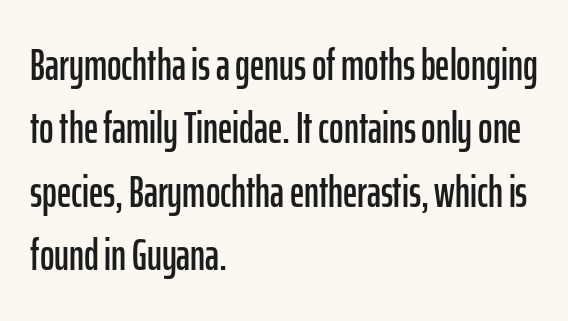
{"serif": "no", "italic": "no", "width": "condensed", "stroke_contrast": "low", "x_height": "medium", "monospaced": "no", "underline": "no", "align": "left", "line_spacing": "normal", "line_spacing_ratio": 1.44, "letter_spacing": "normal", "letter_spacing_em": 0.0, "glyph_px": 44}
